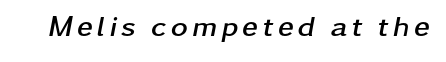
Q: Is the text bold? A: Yes.
Q: Is the text italic (slanted)? A: Yes, it leans right by about 11 degrees.
Q: Is the text underlined? A: No.
Q: Width (condensed, normal, or wide)? A: Wide.
Q: Stroke contrast? A: Low.
Q: x-height? A: Medium.
Q: Monospaced? A: No.
